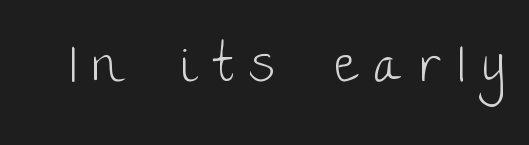
The image shows 51 px light sans-serif type, upright; set unusually wide letter spacing (+0.33 em), not underlined; low stroke contrast and a large x-height.
